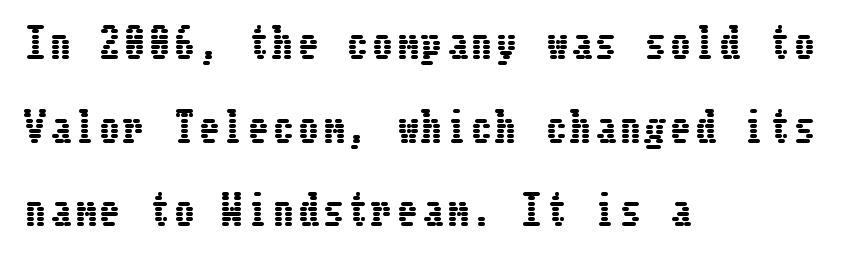
The image shows 40 px condensed type, upright; set left-aligned, loose line spacing (2.09x), not underlined; low stroke contrast and a medium x-height.
